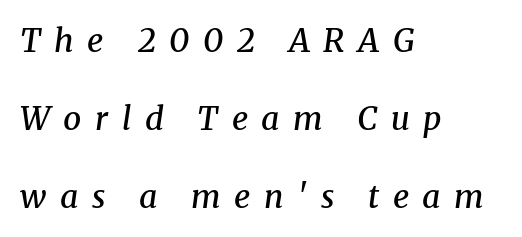
{"serif": "yes", "italic": "yes", "lean": "right", "slant_degrees": 8, "bold": "semi", "weight": "semibold", "width": "normal", "stroke_contrast": "medium", "x_height": "medium", "monospaced": "no", "underline": "no", "align": "left", "line_spacing": "loose", "line_spacing_ratio": 2.43, "letter_spacing": "wide", "letter_spacing_em": 0.42, "glyph_px": 32}
